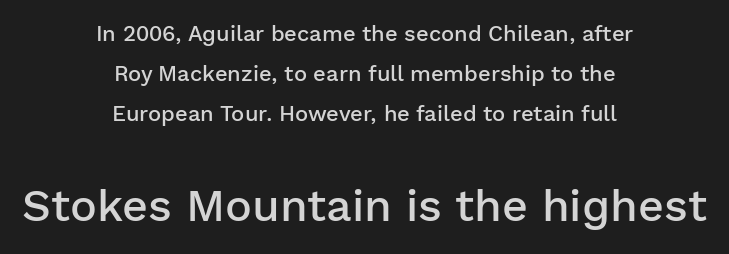
{"serif": "no", "italic": "no", "bold": "semi", "weight": "semibold", "width": "normal", "stroke_contrast": "low", "x_height": "medium", "monospaced": "no", "underline": "no", "align": "center", "line_spacing_ratio": 1.81, "letter_spacing": "normal", "letter_spacing_em": 0.0, "larger_block": "second", "size_ratio": 2.05, "glyph_px": 45}
